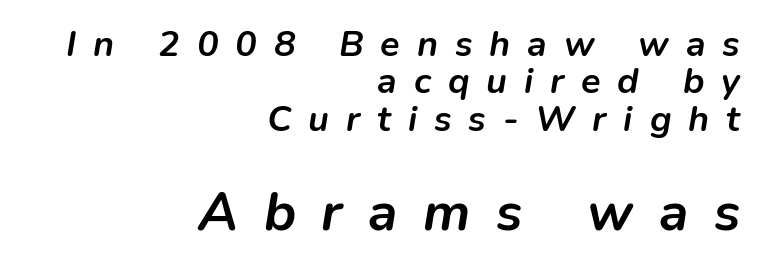
Q: Is the text bold? A: Yes.
Q: Is the text italic (slanted)? A: Yes, it leans right by about 9 degrees.
Q: Is the text underlined? A: No.
Q: How is the paragraph aligned? A: Right-aligned.
Q: Is the spacing between letters normal or unusually wide? A: Unusually wide.
Q: Is the spacing between lines tight, normal or loose? A: Tight.
Q: Which block of text is set in a larger size, the first (top) or the second (bottom)? A: The second (bottom) one.
Q: Width (condensed, normal, or wide)? A: Normal.
Q: Stroke contrast? A: Low.
Q: x-height? A: Medium.
Q: Monospaced? A: No.
